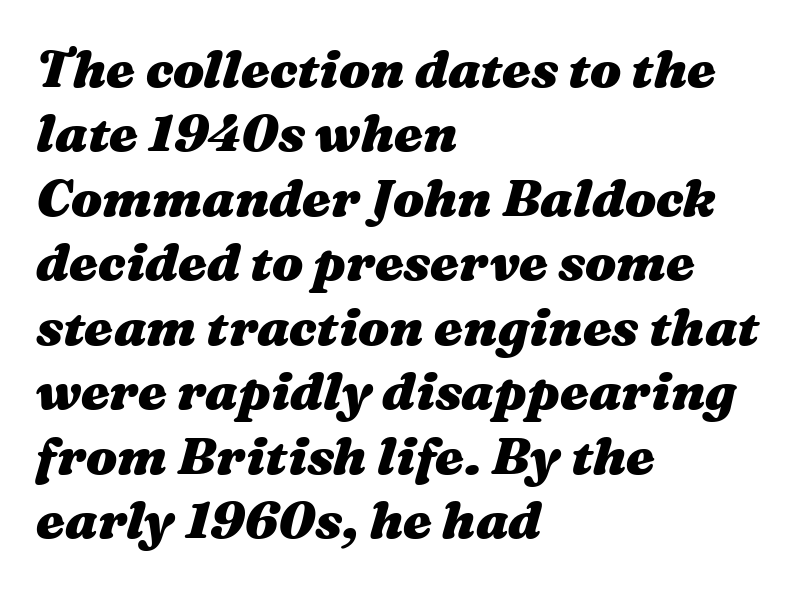
Default kerning and tracking; the words read as compact shapes. The lines are quadded left. Chunky letters — that's bold for sure. The text carries the slant typical of an italic or oblique font.
